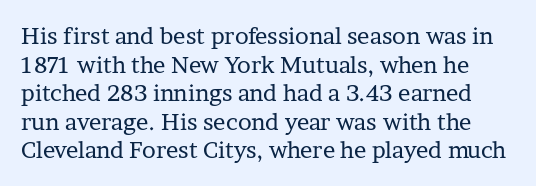
The image shows 23 px text type, upright; set line spacing 1.24x, normal letter spacing, not underlined.
